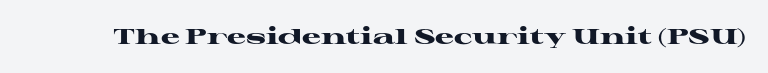
The letterforms sit shoulder to shoulder at normal distance. These lines were composed using upright roman letters. Check the space under the baseline: it is left empty. The sample has been set heavy, in full bold.
